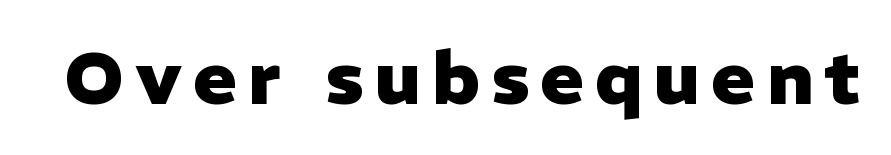
Posture: straight, roman, zero tilt. What kind of face is this? One without serifs — a sans. You'd pick this weight for a headline — it's a proper bold. You could not count columns in this text — the font is proportionally spaced. A clean baseline with only descenders dipping below it.
